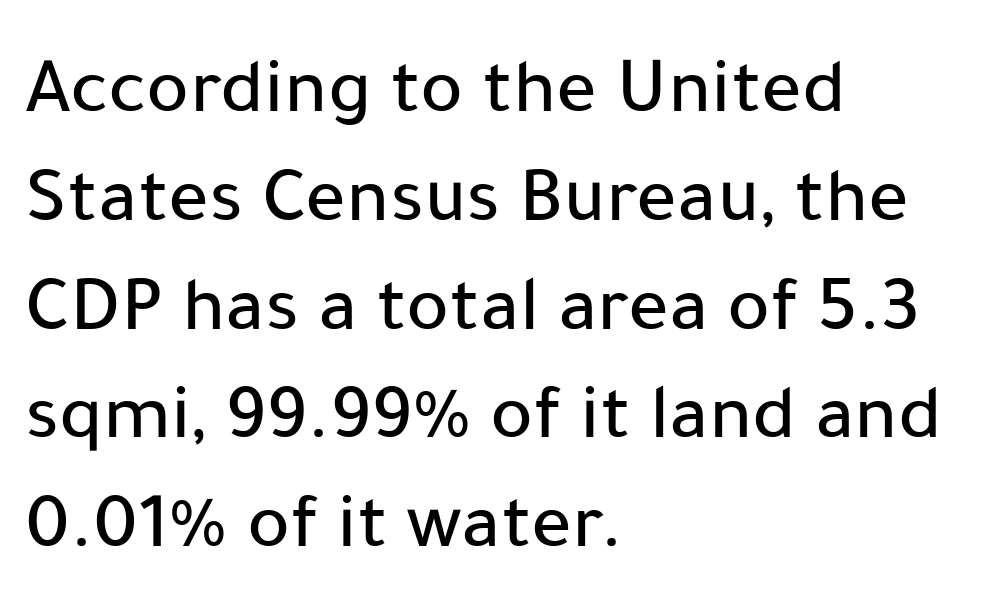
The image shows 80 px sans-serif type, upright; set left-aligned, normal line spacing (1.36x), normal letter spacing, not underlined; low stroke contrast and a medium x-height.
